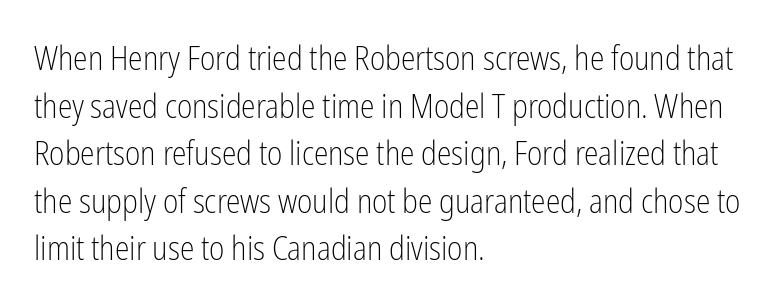
The image shows 33 px light, condensed sans-serif type, upright; set left-aligned, normal line spacing (1.44x), normal letter spacing, not underlined; low stroke contrast and a medium x-height.
